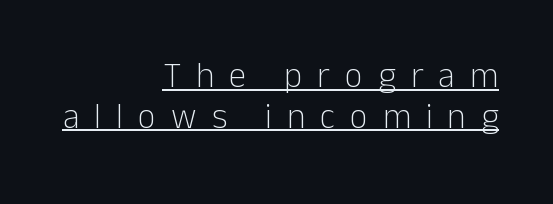
Ordinary non-slanted type is in use. This sample has the flowing, uneven cadence of proportional lettering. Examine the stroke ends and you'll find no serifs. Caption: face not bold, strokes unweighted.
